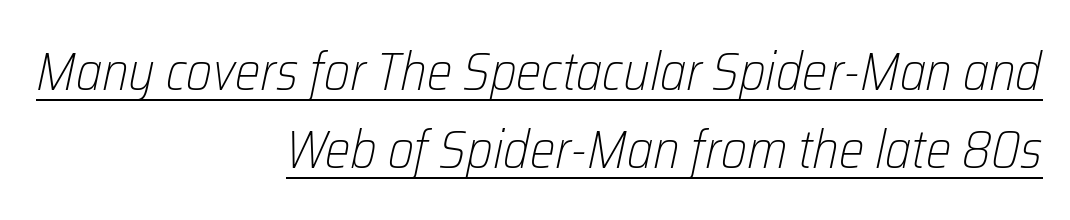
Line endings align vertically; line beginnings do not. Decoration check: the copy is underlined. The weight would be labelled regular, book, light, or lighter still. Character widths vary here, with narrow letters taking less room than wide ones. Leading matches the norm, producing a regular column.
